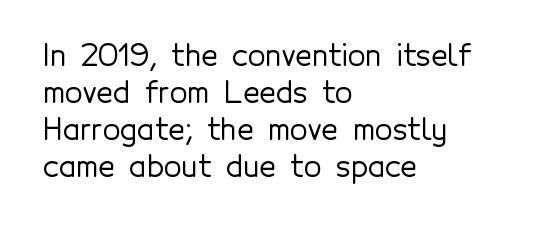
The zone under the glyphs is completely vacant. Nothing unusual about the tracking: characters are spaced as the font intends. Character widths vary here, with narrow letters taking less room than wide ones. Are there feet on the stems? There aren't — it's a sans. Students, observe: this is what conventionally led text looks like. These lines stack with their left ends in a neat column.
